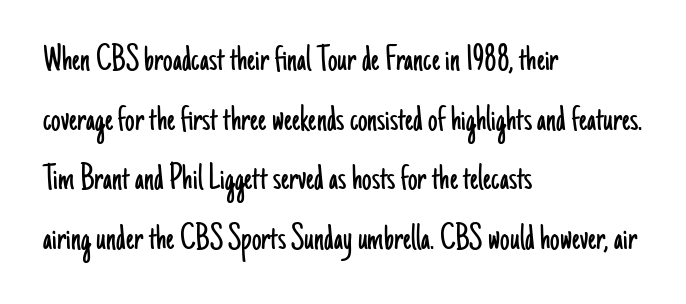
Q: Is the text bold? A: No.
Q: Is the text italic (slanted)? A: No, it is upright.
Q: Is the typeface a serif or a sans-serif typeface? A: Sans-serif.
Q: Is the text underlined? A: No.
Q: How is the paragraph aligned? A: Left-aligned.
Q: Is the spacing between letters normal or unusually wide? A: Normal.
Q: Is the spacing between lines tight, normal or loose? A: Normal.
Q: Width (condensed, normal, or wide)? A: Condensed.
Q: Stroke contrast? A: Low.
Q: x-height? A: Small.
Q: Monospaced? A: No.
